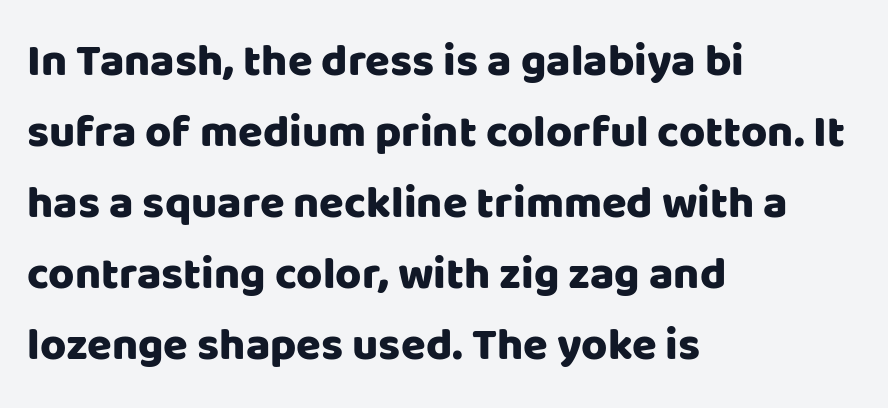
Q: Is the text italic (slanted)? A: No, it is upright.
Q: Is the typeface a serif or a sans-serif typeface? A: Sans-serif.
Q: Is the text underlined? A: No.
Q: How is the paragraph aligned? A: Left-aligned.
Q: Is the spacing between letters normal or unusually wide? A: Normal.
Q: Is the spacing between lines tight, normal or loose? A: Normal.
Q: Width (condensed, normal, or wide)? A: Normal.
Q: Stroke contrast? A: Low.
Q: x-height? A: Large.
Q: Monospaced? A: No.
